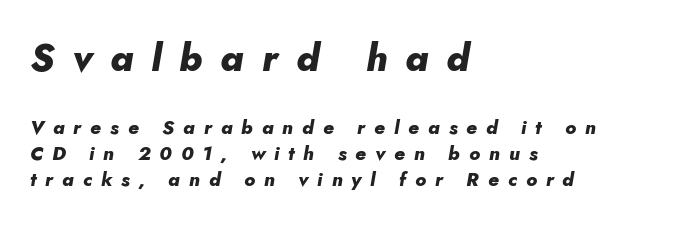
Q: Is the text bold? A: Yes.
Q: Is the text italic (slanted)? A: Yes, it leans right by about 10 degrees.
Q: Is the text underlined? A: No.
Q: How is the paragraph aligned? A: Left-aligned.
Q: Is the spacing between letters normal or unusually wide? A: Unusually wide.
Q: Is the spacing between lines tight, normal or loose? A: Normal.
Q: Which block of text is set in a larger size, the first (top) or the second (bottom)? A: The first (top) one.
Q: Width (condensed, normal, or wide)? A: Normal.
Q: Stroke contrast? A: Low.
Q: x-height? A: Small.
Q: Monospaced? A: No.
